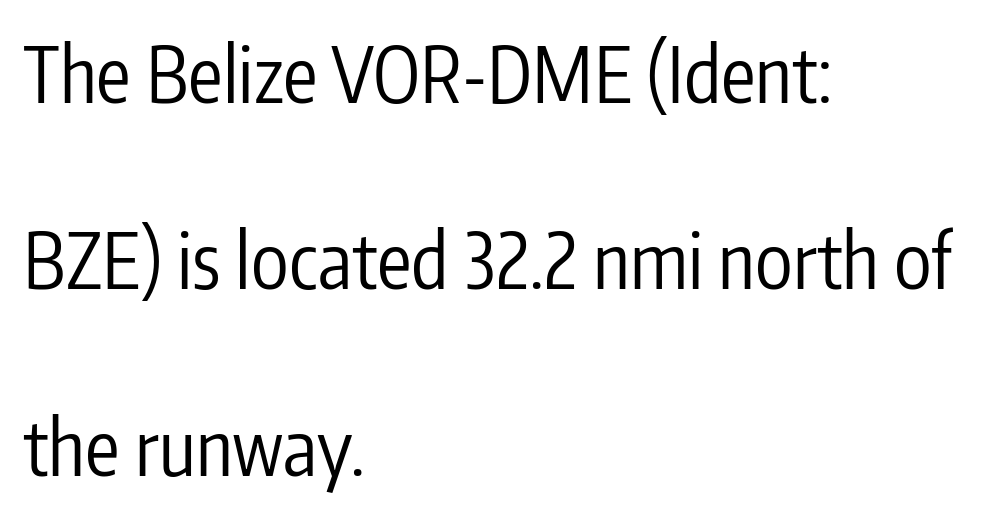
The image shows 77 px regular-weight, condensed sans-serif type, upright; set left-aligned, loose line spacing (2.42x), normal letter spacing, not underlined; low stroke contrast and a medium x-height.
